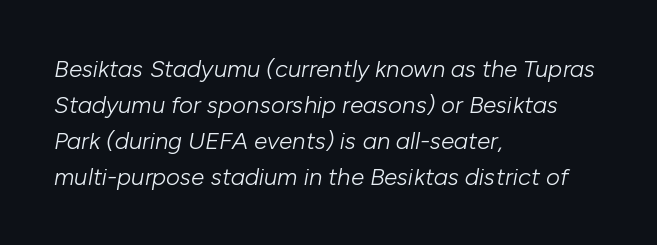
Q: Is the text bold? A: No.
Q: Is the text italic (slanted)? A: Yes, it leans right by about 10 degrees.
Q: Is the text underlined? A: No.
Q: How is the paragraph aligned? A: Left-aligned.
Q: Is the spacing between letters normal or unusually wide? A: Normal.
Q: Is the spacing between lines tight, normal or loose? A: Normal.
